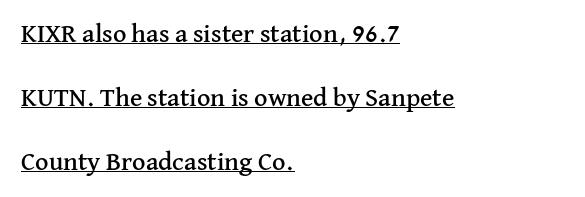
{"italic": "no", "underline": "yes", "align": "left", "line_spacing": "loose", "line_spacing_ratio": 2.46, "letter_spacing": "normal", "letter_spacing_em": 0.0, "glyph_px": 26}
